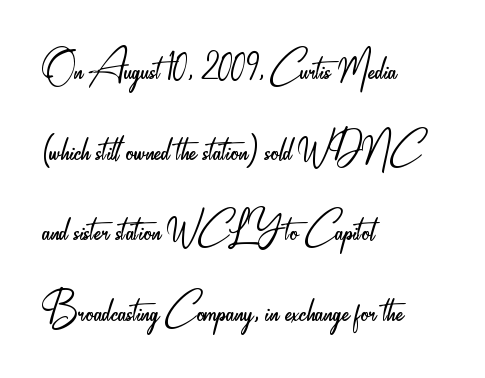
{"serif": "no", "bold": "no", "weight": "light", "width": "condensed", "stroke_contrast": "low", "x_height": "small", "monospaced": "no", "underline": "no", "align": "left", "line_spacing": "normal", "line_spacing_ratio": 1.58, "letter_spacing": "normal", "letter_spacing_em": 0.0, "glyph_px": 51}
